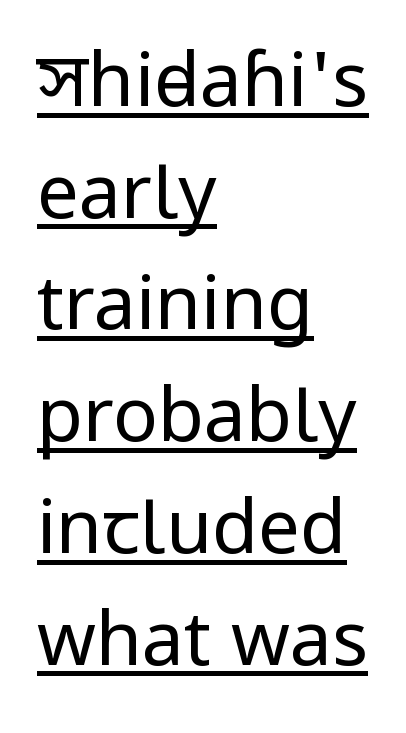
Q: Is the text bold? A: No.
Q: Is the text italic (slanted)? A: No, it is upright.
Q: Is the typeface a serif or a sans-serif typeface? A: Sans-serif.
Q: Is the text underlined? A: Yes.
Q: How is the paragraph aligned? A: Left-aligned.
Q: Is the spacing between letters normal or unusually wide? A: Normal.
Q: Is the spacing between lines tight, normal or loose? A: Normal.
Q: Width (condensed, normal, or wide)? A: Condensed.
Q: Stroke contrast? A: Low.
Q: x-height? A: Large.
Q: Monospaced? A: No.
